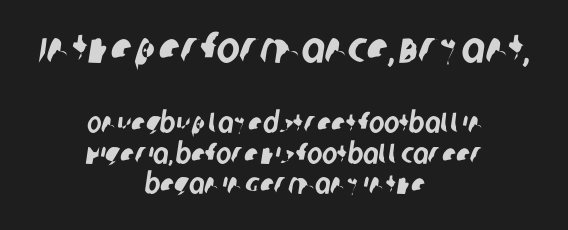
The image shows 44 px condensed sans-serif type; set centered, tight line spacing (1.06x), normal letter spacing, not underlined; the first (top) block is 1.52x larger; low stroke contrast and a large x-height.
